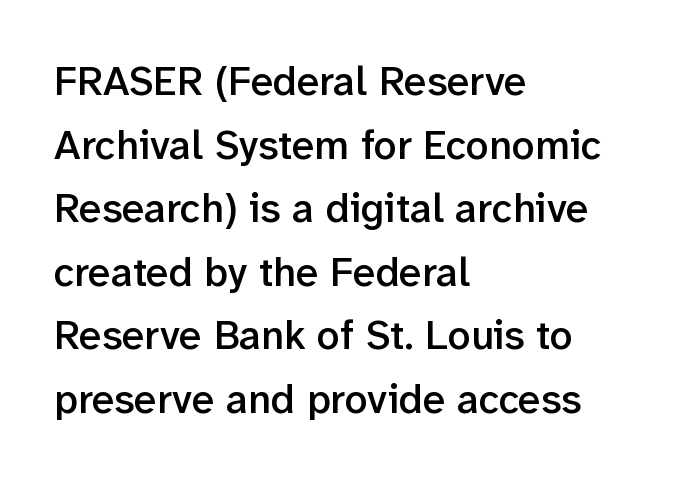
If you measured baseline to baseline, you'd find a middling distance. Anything drawn beneath the words? Only blank space. This is moderately heavy type, rendered in semibold. Spacing verdict: proportional, widths tailored to each character.
